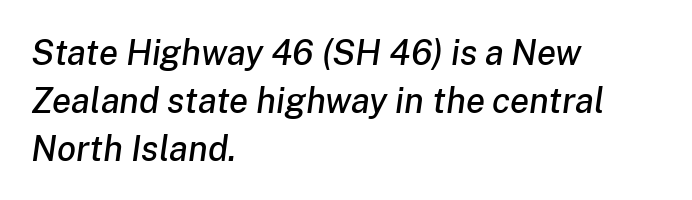
Q: Is the text italic (slanted)? A: Yes, it leans right by about 8 degrees.
Q: Is the text underlined? A: No.
Q: How is the paragraph aligned? A: Left-aligned.
Q: Is the spacing between letters normal or unusually wide? A: Normal.
Q: Is the spacing between lines tight, normal or loose? A: Normal.
Q: Width (condensed, normal, or wide)? A: Normal.
Q: Stroke contrast? A: Low.
Q: x-height? A: Medium.
Q: Monospaced? A: No.
